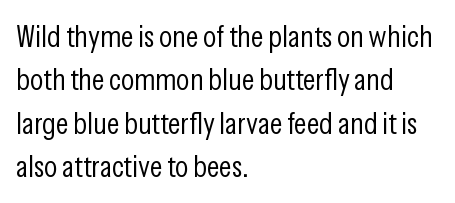
Horizontal alignment here is leftward, the default for most running prose. To sum up the face: it is a sans, with no serifs. The block of text has a typical density, with ordinary space between rows. Ordinary non-slanted type is in use. The words here are not underlined.
